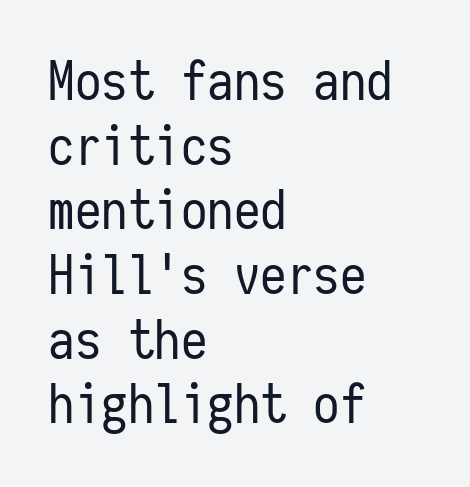
{"serif": "no", "italic": "no", "bold": "no", "weight": "regular", "width": "condensed", "stroke_contrast": "low", "x_height": "medium", "monospaced": "yes", "underline": "no", "align": "left", "line_spacing_ratio": 1.22, "letter_spacing": "normal", "letter_spacing_em": 0.0, "glyph_px": 53}
